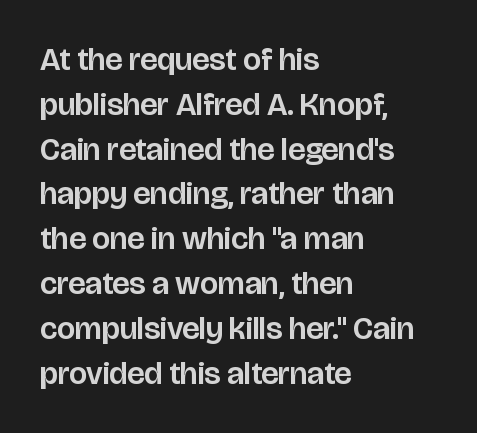
{"serif": "no", "italic": "no", "width": "normal", "stroke_contrast": "low", "x_height": "large", "monospaced": "no", "underline": "no", "align": "left", "line_spacing": "normal", "line_spacing_ratio": 1.4, "letter_spacing": "normal", "letter_spacing_em": 0.0, "glyph_px": 32}
